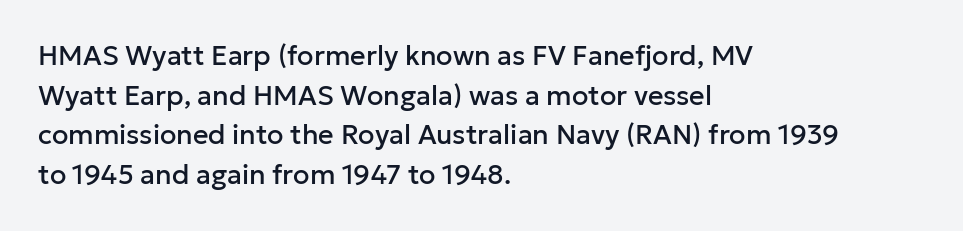
The image shows 27 px text type, upright; set left-aligned, normal line spacing (1.47x), normal letter spacing, not underlined.
